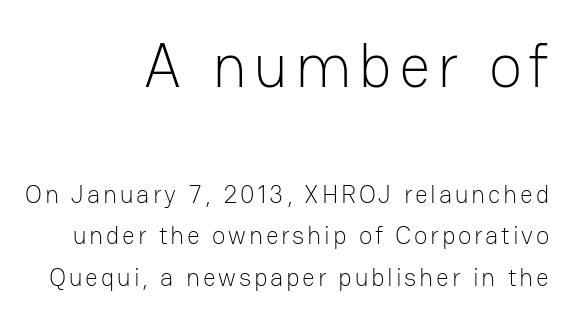
{"serif": "no", "italic": "no", "bold": "no", "weight": "light", "width": "normal", "stroke_contrast": "low", "x_height": "medium", "monospaced": "no", "underline": "no", "align": "right", "line_spacing": "normal", "line_spacing_ratio": 1.66, "larger_block": "first", "size_ratio": 2.48, "glyph_px": 62}
